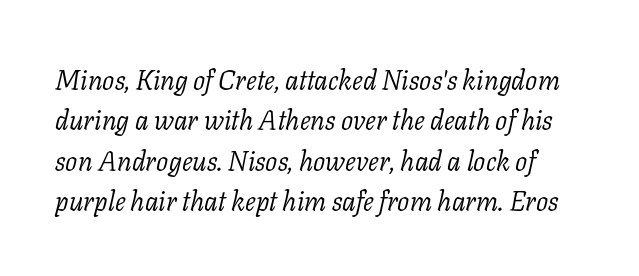
The image shows 27 px text type, italic (leaning right); set normal line spacing (1.5x), normal letter spacing, not underlined.
